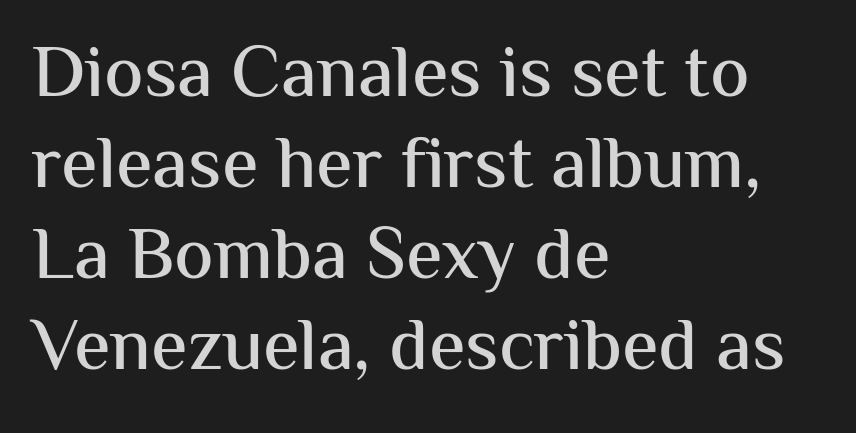
{"serif": "no", "italic": "no", "width": "normal", "stroke_contrast": "medium", "x_height": "medium", "monospaced": "no", "underline": "no", "align": "left", "line_spacing_ratio": 1.23, "letter_spacing": "normal", "letter_spacing_em": 0.0, "glyph_px": 74}
